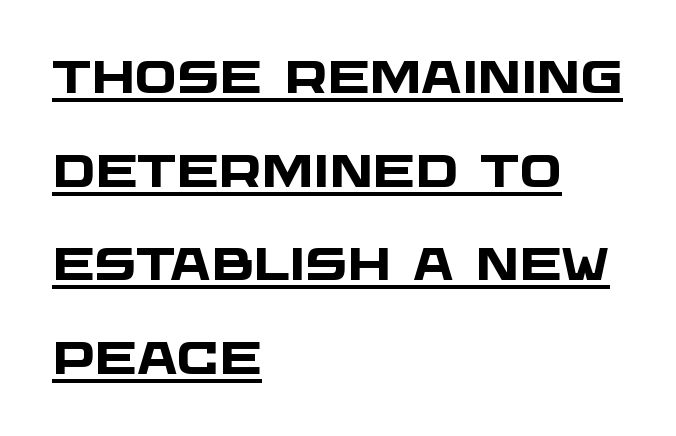
Q: Is the text bold? A: Yes.
Q: Is the typeface a serif or a sans-serif typeface? A: Sans-serif.
Q: Is the text underlined? A: Yes.
Q: How is the paragraph aligned? A: Left-aligned.
Q: Is the spacing between letters normal or unusually wide? A: Normal.
Q: Is the spacing between lines tight, normal or loose? A: Loose.
Q: Width (condensed, normal, or wide)? A: Wide.
Q: Stroke contrast? A: Low.
Q: x-height? A: Large.
Q: Monospaced? A: No.
